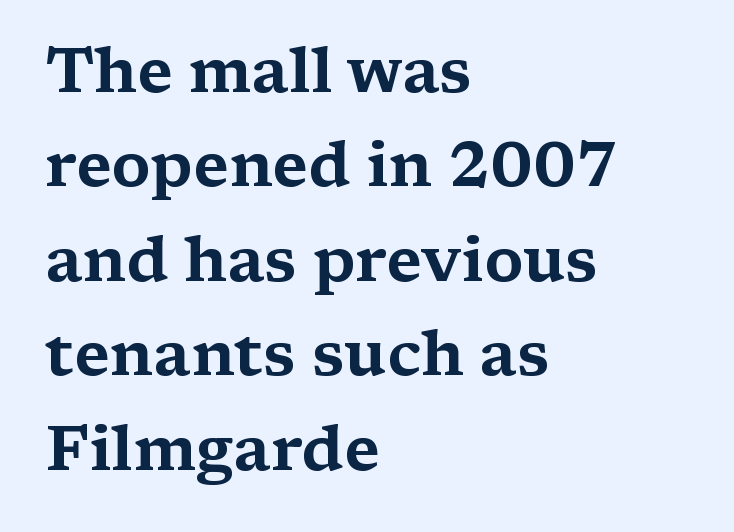
How would I describe the line gaps? Plain and ordinary. Each line starts at the same left margin while the right side varies. Has an underline been added? It has not. The letters advance in unequal steps, a hallmark of proportional type.
